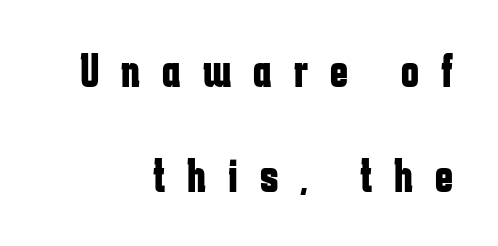
The image shows 48 px bold, condensed sans-serif type, upright; set right-aligned, loose line spacing (2.19x), unusually wide letter spacing (+0.46 em), not underlined; low stroke contrast and a medium x-height.
